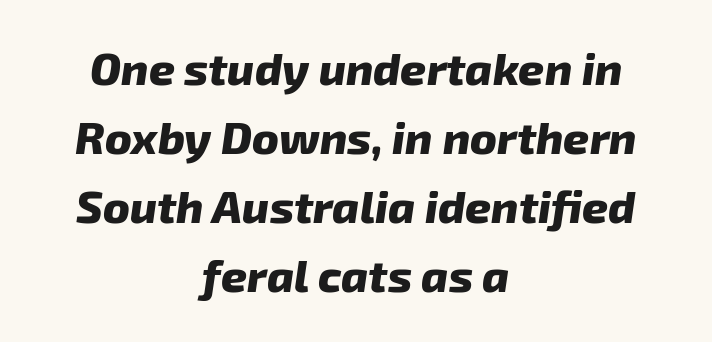
The image shows 45 px heavy type, italic (leaning right); set centered, normal line spacing (1.53x), normal letter spacing, not underlined; low stroke contrast and a medium x-height.
